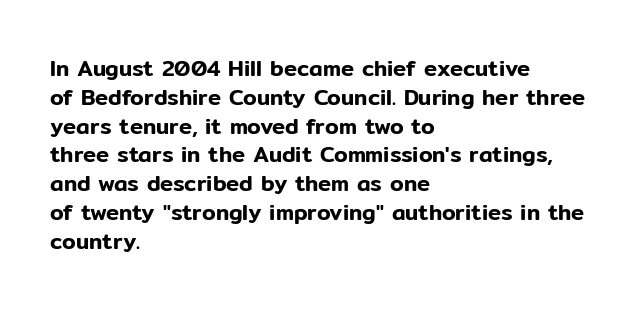
{"italic": "no", "underline": "no", "align": "left", "line_spacing": "normal", "line_spacing_ratio": 1.31, "letter_spacing": "normal", "letter_spacing_em": 0.0, "glyph_px": 22}
